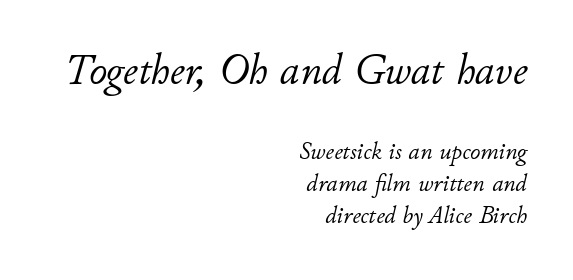
Bare-footed words on every line. Caption: standard tracking, unaltered. The specimen reads as italic at a glance. The rendering anchors every line to the right-hand side. In terms of leading, this rendering sits right in the middle. The face looks like a standard text weight, possibly lighter.
